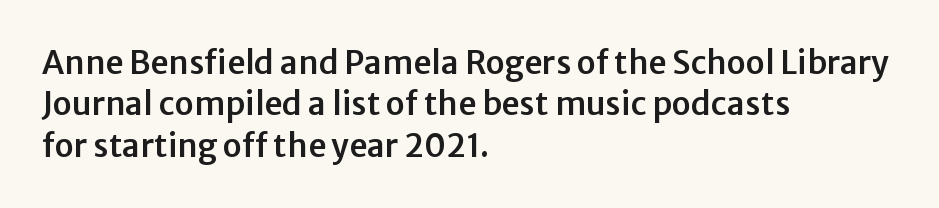
The glyphs are unaccompanied by any horizontal stroke below them. If you measured baseline to baseline, you'd find a middling distance. This sample uses an upright cut, with every glyph sitting square on the baseline. The passage is arranged the way most books set body copy — flush left. Proportional: the letters do not fall into vertical columns. Each word holds together tightly as a unit, with standard inter-letter gaps.
